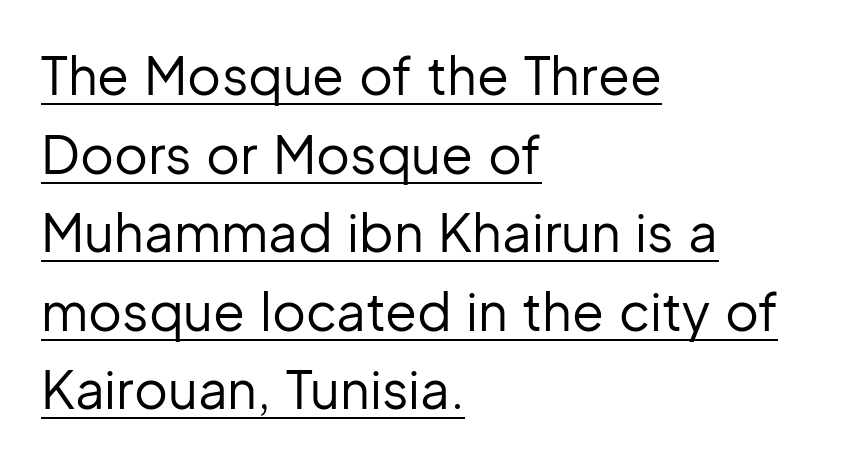
{"serif": "no", "italic": "no", "bold": "no", "weight": "regular", "width": "normal", "stroke_contrast": "low", "x_height": "medium", "monospaced": "no", "underline": "yes", "align": "left", "line_spacing": "normal", "line_spacing_ratio": 1.51, "letter_spacing": "normal", "letter_spacing_em": 0.0, "glyph_px": 52}
